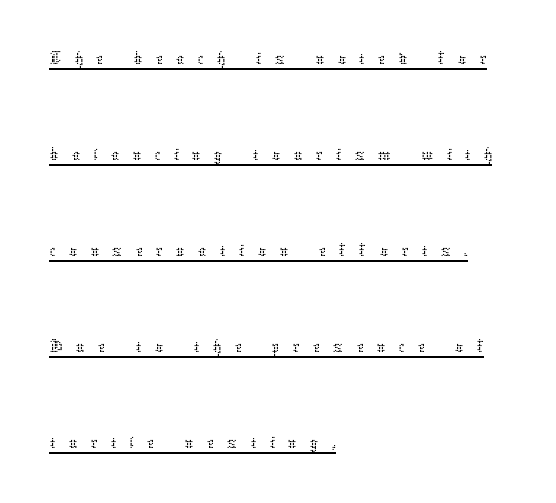
A quiet, ordinary-to-light weight characterises the typeface. Honestly, the rows look like they've been pulled way apart. The paragraph has a hard left edge and a soft right edge. The face used here is proportionally spaced, like ordinary book or web type. The lettering stays uniformly vertical, giving the passage a roman look.
